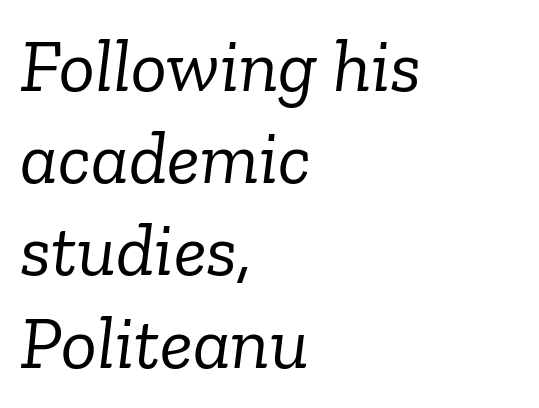
This is not heavy type; no bold has been used. Rule under the text: the space is simply empty. Glyph-to-glyph distance matches everyday printed text. Is the block centered? No — it sits flush against the left margin. Style check: oblique. Spacing verdict: proportional, widths tailored to each character.
